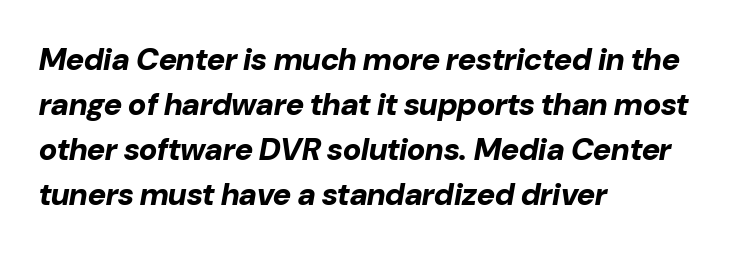
The rendering uses natural spacing where letterforms have individual widths. Weight check: bold — yes, fully. The space directly below the letters is spotless. Summary of vertical rhythm: regular, with standard interline spacing. Honestly, the letter spacing is just normal — you wouldn't notice it. These lines were composed using italics.
